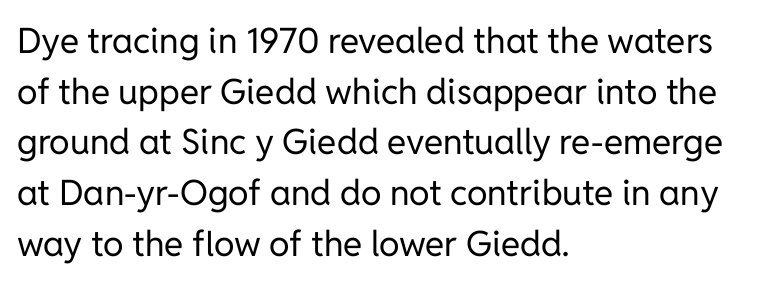
{"serif": "no", "italic": "no", "bold": "no", "weight": "regular", "width": "normal", "stroke_contrast": "low", "x_height": "medium", "monospaced": "no", "underline": "no", "align": "left", "line_spacing": "normal", "line_spacing_ratio": 1.45, "letter_spacing": "normal", "letter_spacing_em": 0.0, "glyph_px": 35}
